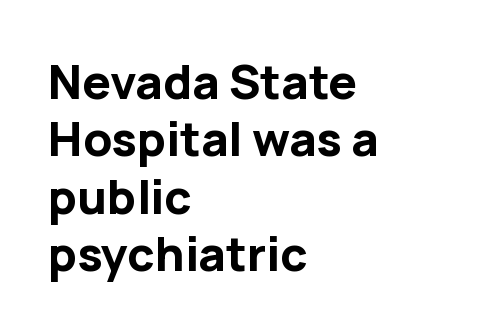
Q: Is the text bold? A: Yes.
Q: Is the text italic (slanted)? A: No, it is upright.
Q: Is the typeface a serif or a sans-serif typeface? A: Sans-serif.
Q: Is the text underlined? A: No.
Q: How is the paragraph aligned? A: Left-aligned.
Q: Is the spacing between letters normal or unusually wide? A: Normal.
Q: Width (condensed, normal, or wide)? A: Normal.
Q: Stroke contrast? A: Low.
Q: x-height? A: Medium.
Q: Monospaced? A: No.
